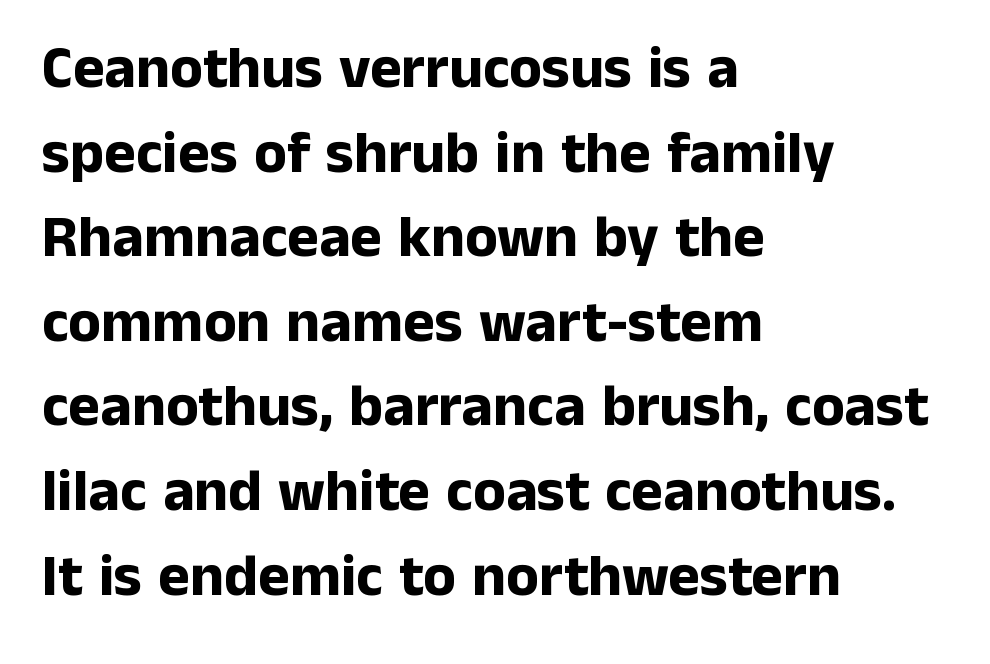
Q: Is the text bold? A: Yes.
Q: Is the text italic (slanted)? A: No, it is upright.
Q: Is the typeface a serif or a sans-serif typeface? A: Sans-serif.
Q: Is the text underlined? A: No.
Q: How is the paragraph aligned? A: Left-aligned.
Q: Is the spacing between letters normal or unusually wide? A: Normal.
Q: Is the spacing between lines tight, normal or loose? A: Normal.
Q: Width (condensed, normal, or wide)? A: Normal.
Q: Stroke contrast? A: Low.
Q: x-height? A: Medium.
Q: Monospaced? A: No.
